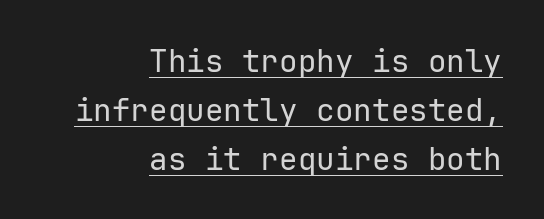
The image shows 31 px regular-weight sans-serif type, upright; set right-aligned, normal line spacing (1.58x), normal letter spacing, underlined; low stroke contrast and a medium x-height.
